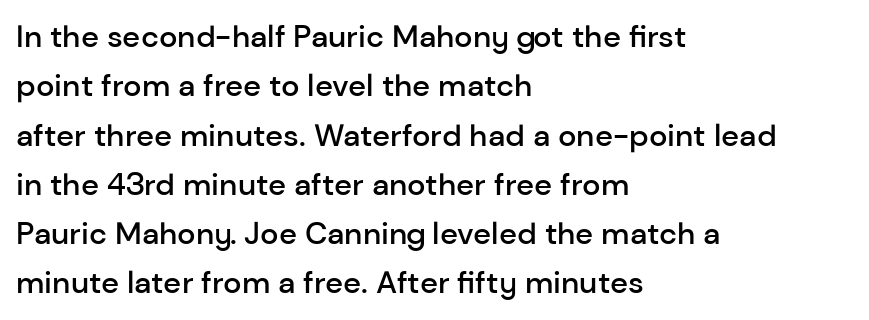
{"serif": "no", "italic": "no", "bold": "semi", "weight": "semibold", "width": "normal", "stroke_contrast": "low", "x_height": "medium", "monospaced": "no", "underline": "no", "align": "left", "line_spacing": "normal", "line_spacing_ratio": 1.59, "letter_spacing": "normal", "letter_spacing_em": 0.0, "glyph_px": 31}
